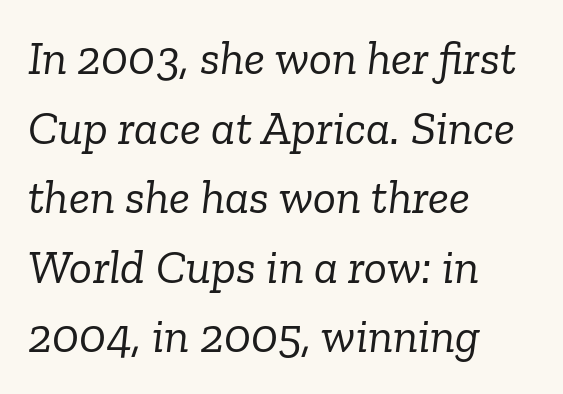
Q: Is the text bold? A: No.
Q: Is the text italic (slanted)? A: Yes, it leans right by about 6 degrees.
Q: Is the typeface a serif or a sans-serif typeface? A: Serif.
Q: Is the text underlined? A: No.
Q: How is the paragraph aligned? A: Left-aligned.
Q: Is the spacing between letters normal or unusually wide? A: Normal.
Q: Is the spacing between lines tight, normal or loose? A: Normal.
Q: Width (condensed, normal, or wide)? A: Normal.
Q: Stroke contrast? A: Low.
Q: x-height? A: Medium.
Q: Monospaced? A: No.
